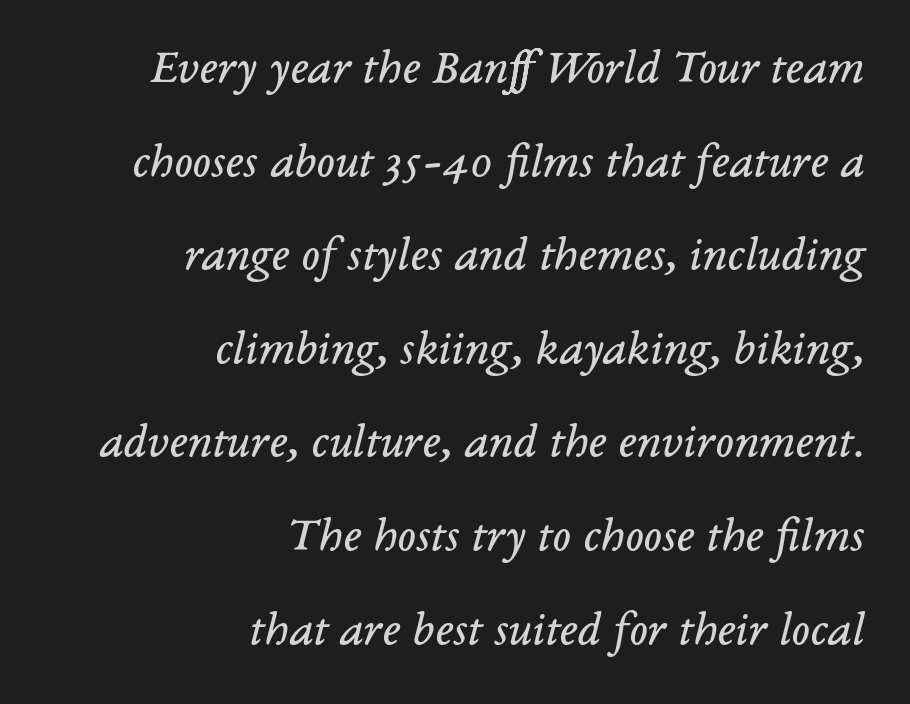
The image shows 49 px regular-weight serif type, italic (leaning right); set right-aligned, loose line spacing (1.91x), normal letter spacing, not underlined; low stroke contrast and a medium x-height.
